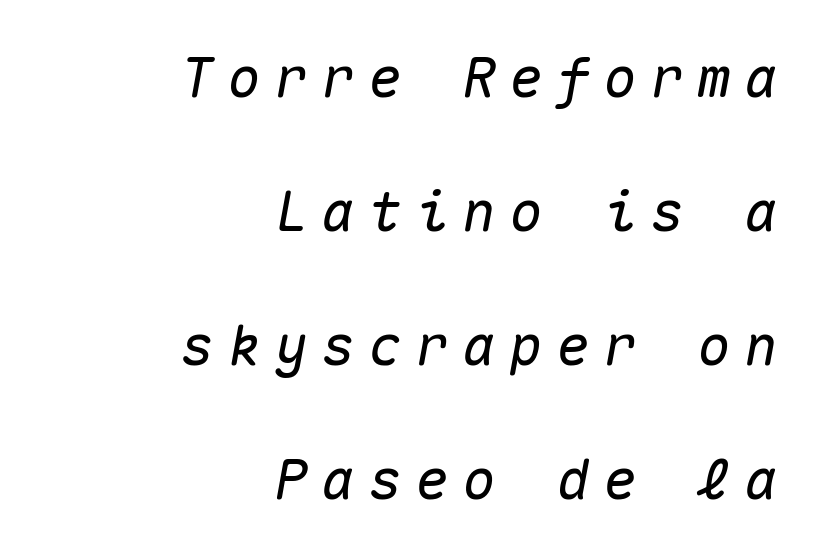
Rows of type keep a wide berth in the vertical direction. Fixed-width glyphs throughout — classic coding-font behaviour. Lines of text with bare space underneath. Right-aligned paragraph, ragged on the left.
